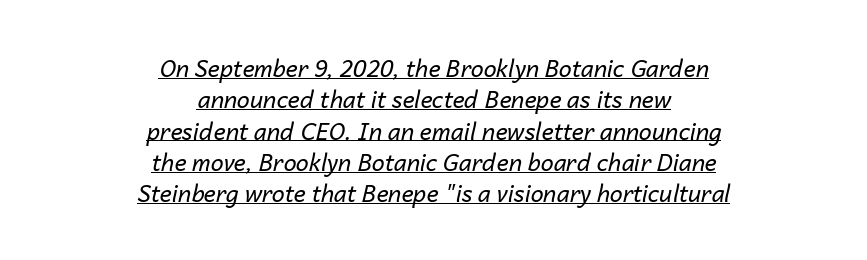
The image shows 23 px text type, italic (leaning right); set centered, normal line spacing (1.36x), normal letter spacing, underlined.
